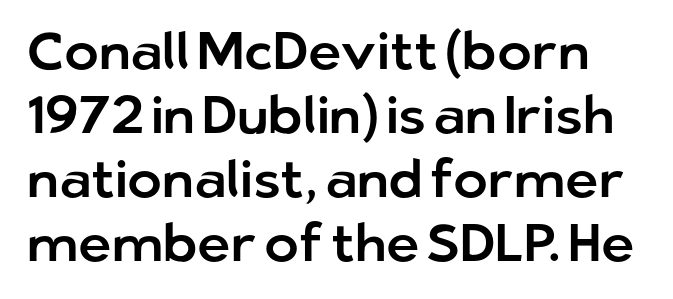
The image shows 52 px sans-serif type, upright; set line spacing 1.23x, normal letter spacing, not underlined; low stroke contrast and a medium x-height.
